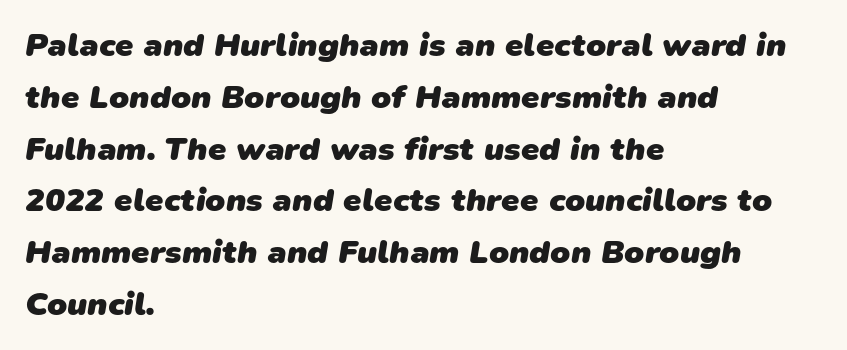
{"serif": "no", "bold": "yes", "weight": "heavy", "width": "normal", "stroke_contrast": "low", "x_height": "medium", "monospaced": "no", "underline": "no", "align": "left", "line_spacing": "normal", "line_spacing_ratio": 1.57, "letter_spacing": "normal", "letter_spacing_em": 0.0, "glyph_px": 33}
